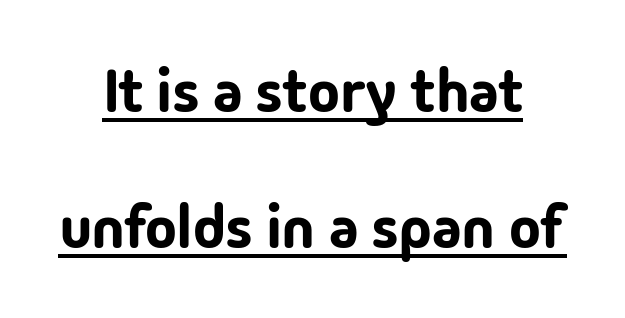
Rows of type keep a wide berth in the vertical direction. Notice how the stems are strictly vertical — no italics here. Grotesque or geometric, the face here clearly has no serifs. How are the letters spaced? Ordinarily, with no added tracking. Underline: present.
